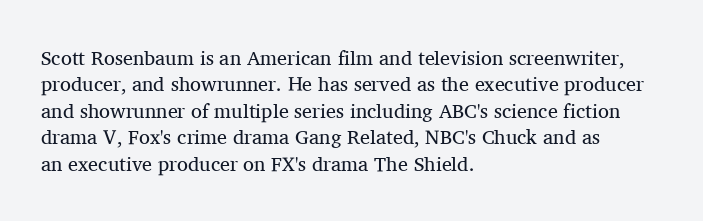
Q: Is the text bold? A: No.
Q: Is the text italic (slanted)? A: No, it is upright.
Q: Is the text underlined? A: No.
Q: How is the paragraph aligned? A: Left-aligned.
Q: Is the spacing between letters normal or unusually wide? A: Normal.
Q: Is the spacing between lines tight, normal or loose? A: Normal.
